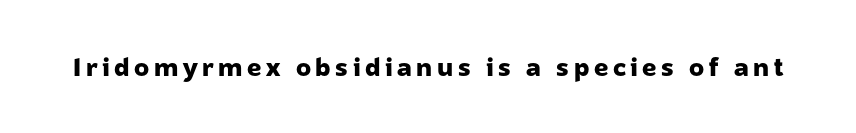
{"italic": "no", "bold": "yes", "underline": "no", "glyph_px": 25}
